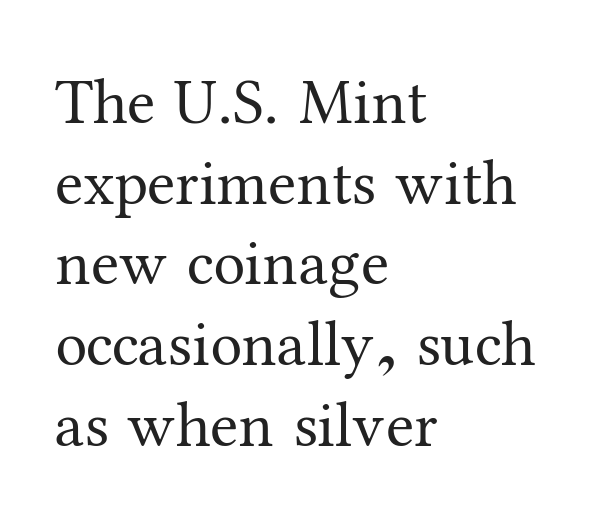
No extra ink here — the face is not bold. Every stem runs plumb, perpendicular to the baseline. In terms of letterform style, serifs are clearly present. These lines stack with their left ends in a neat column. Decoration check: the copy has no underline. Think of a printed novel: that variable character pitch is what you see here.
